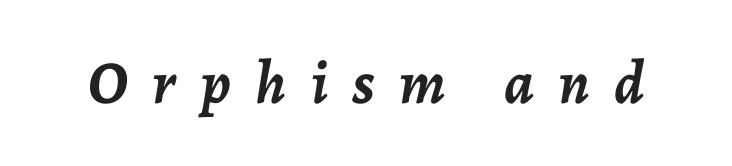
The image shows 61 px semibold type, italic (leaning right); set unusually wide letter spacing (+0.4 em), not underlined; low stroke contrast and a medium x-height.
